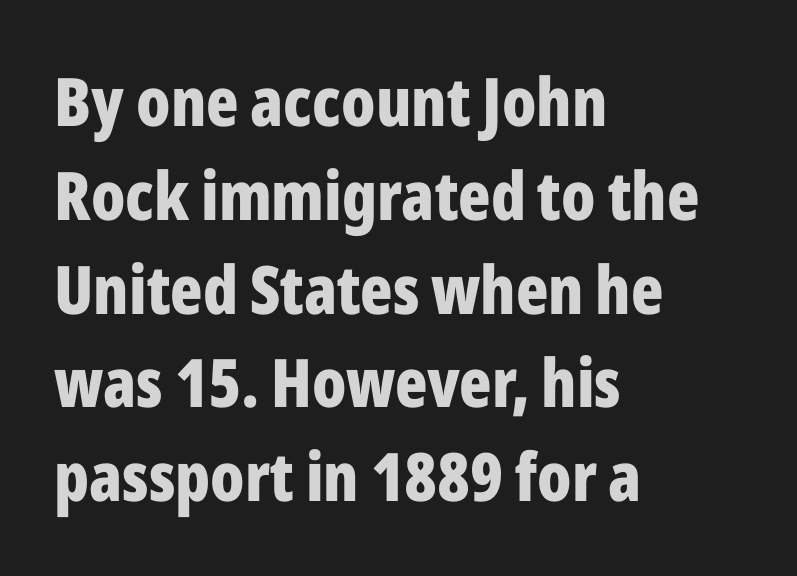
{"serif": "no", "italic": "no", "bold": "yes", "weight": "bold", "width": "condensed", "stroke_contrast": "low", "x_height": "medium", "monospaced": "no", "underline": "no", "align": "left", "line_spacing": "normal", "line_spacing_ratio": 1.4, "letter_spacing": "normal", "letter_spacing_em": 0.0, "glyph_px": 67}
